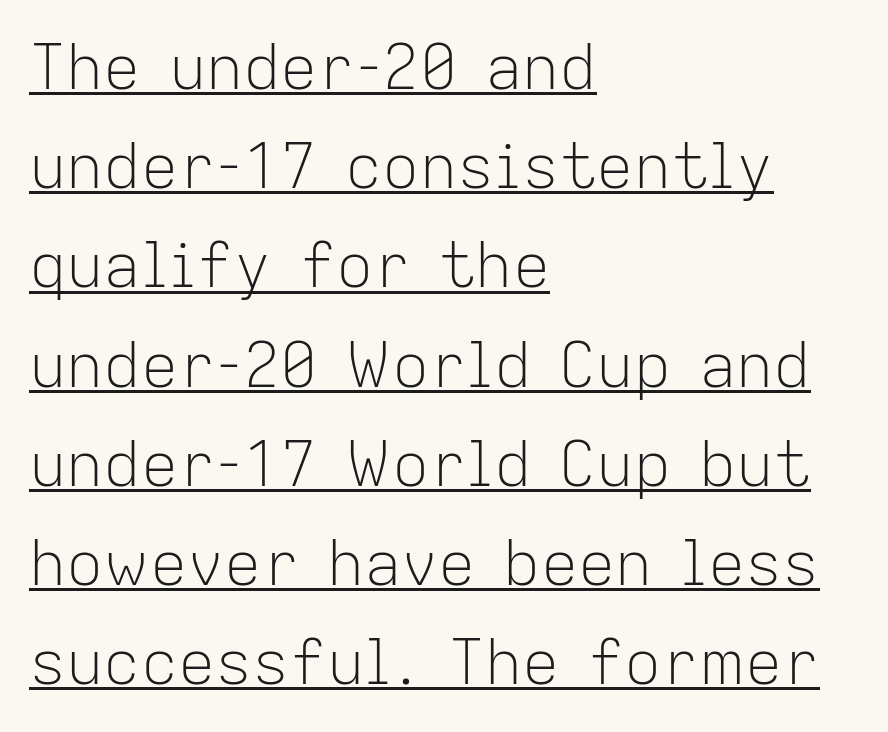
{"serif": "no", "italic": "no", "bold": "no", "weight": "light", "width": "normal", "stroke_contrast": "low", "x_height": "medium", "monospaced": "no", "underline": "yes", "align": "left", "line_spacing": "normal", "line_spacing_ratio": 1.6, "letter_spacing": "normal", "letter_spacing_em": 0.0, "glyph_px": 62}
